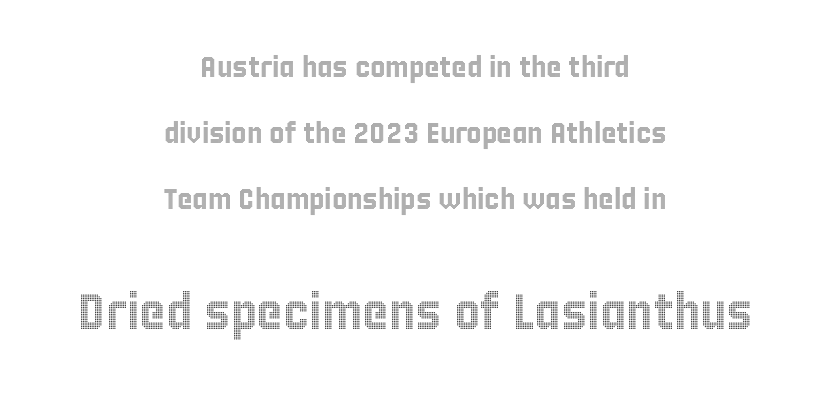
{"italic": "no", "width": "condensed", "x_height": "large", "monospaced": "no", "underline": "no", "align": "center", "line_spacing": "loose", "line_spacing_ratio": 2.27, "letter_spacing": "normal", "letter_spacing_em": 0.0, "larger_block": "second", "size_ratio": 1.72, "glyph_px": 50}
